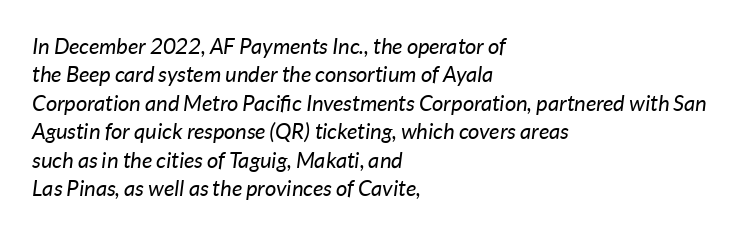
The image shows 22 px text type, italic (leaning right); set left-aligned, normal line spacing (1.29x), normal letter spacing, not underlined.
